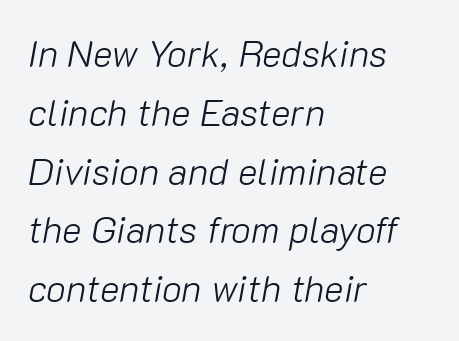
When letters slant like this, we call the style italic. Interline gaps are of average width in this sample. Stems here are at most as thick as an everyday book face. Characters follow at the spacing the type designer built in.
